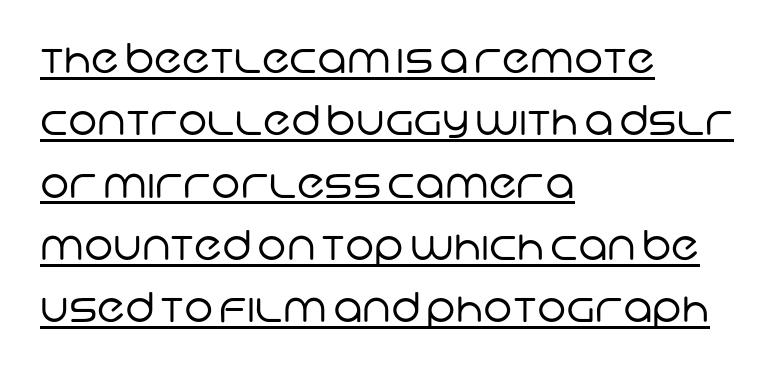
The image shows 41 px regular-weight sans-serif type; set left-aligned, normal line spacing (1.52x), normal letter spacing, underlined; low stroke contrast and a large x-height.
